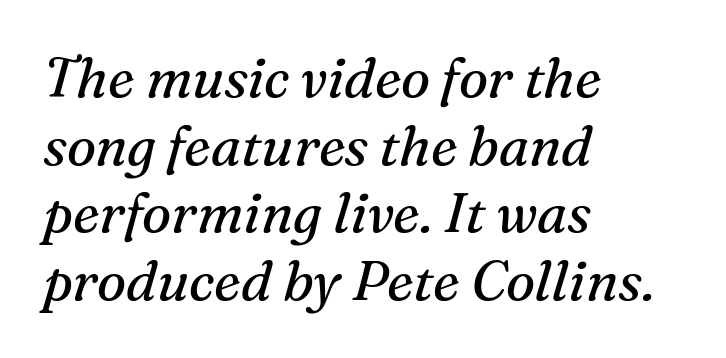
Q: Is the text bold? A: No.
Q: Is the text italic (slanted)? A: Yes, it leans right by about 16 degrees.
Q: Is the typeface a serif or a sans-serif typeface? A: Serif.
Q: Is the text underlined? A: No.
Q: How is the paragraph aligned? A: Left-aligned.
Q: Is the spacing between letters normal or unusually wide? A: Normal.
Q: Width (condensed, normal, or wide)? A: Normal.
Q: Stroke contrast? A: Medium.
Q: x-height? A: Medium.
Q: Monospaced? A: No.
